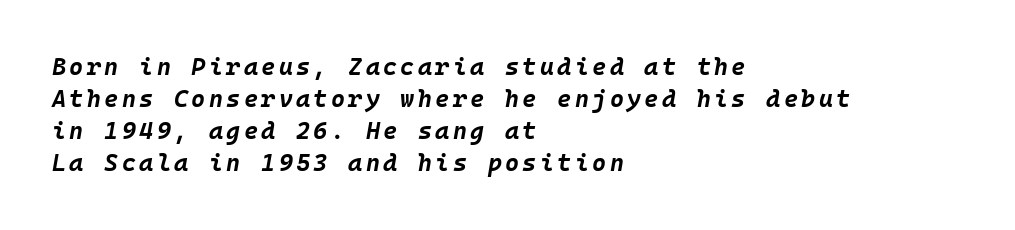
Bare-footed words on every line. Successive baselines arrive at the customary interval. Each glyph is drawn with heavy, bold strokes. The passage shown leans; its letterforms are oblique. Each line starts at the same left margin while the right side varies.
